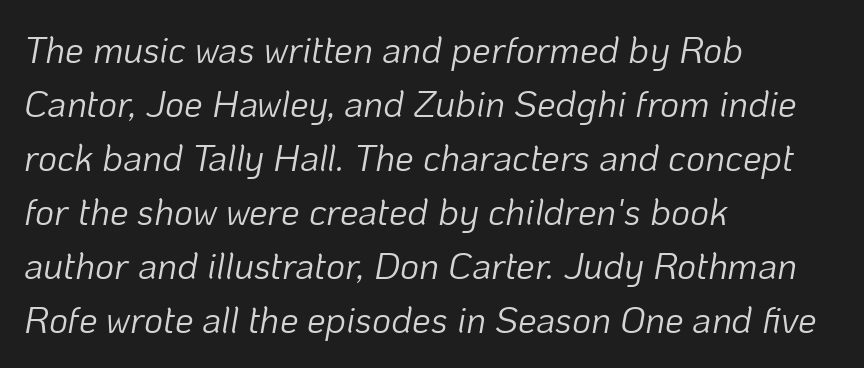
Q: Is the text bold? A: No.
Q: Is the text italic (slanted)? A: Yes, it leans right by about 10 degrees.
Q: Is the text underlined? A: No.
Q: How is the paragraph aligned? A: Left-aligned.
Q: Is the spacing between letters normal or unusually wide? A: Normal.
Q: Is the spacing between lines tight, normal or loose? A: Normal.
Q: Width (condensed, normal, or wide)? A: Normal.
Q: Stroke contrast? A: Low.
Q: x-height? A: Medium.
Q: Monospaced? A: No.
